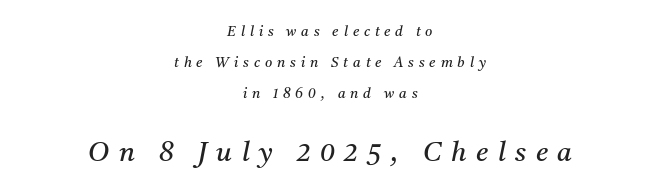
Q: Is the text bold? A: No.
Q: Is the text italic (slanted)? A: Yes, it leans right by about 11 degrees.
Q: Is the text underlined? A: No.
Q: How is the paragraph aligned? A: Centered.
Q: Is the spacing between letters normal or unusually wide? A: Unusually wide.
Q: Is the spacing between lines tight, normal or loose? A: Loose.
Q: Which block of text is set in a larger size, the first (top) or the second (bottom)? A: The second (bottom) one.
